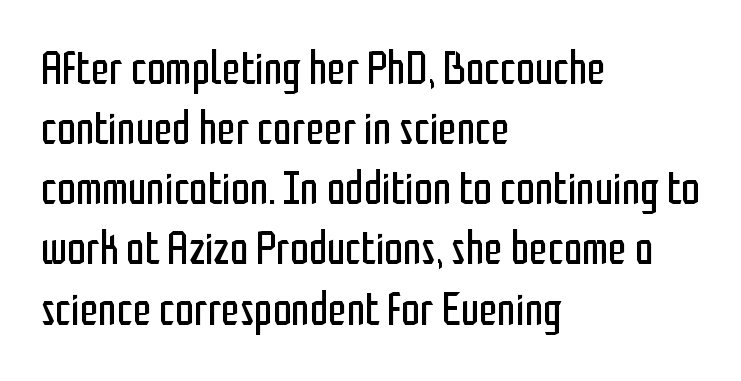
{"serif": "no", "italic": "no", "bold": "no", "weight": "regular", "width": "condensed", "stroke_contrast": "low", "x_height": "medium", "monospaced": "no", "underline": "no", "align": "left", "line_spacing": "normal", "line_spacing_ratio": 1.28, "letter_spacing": "normal", "letter_spacing_em": 0.0, "glyph_px": 47}
